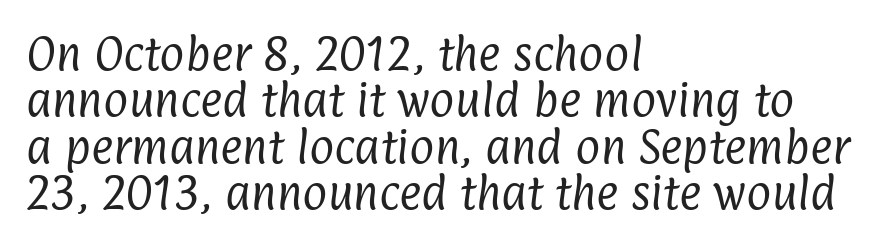
Q: Is the text bold? A: No.
Q: Is the typeface a serif or a sans-serif typeface? A: Sans-serif.
Q: Is the text underlined? A: No.
Q: How is the paragraph aligned? A: Left-aligned.
Q: Is the spacing between letters normal or unusually wide? A: Normal.
Q: Width (condensed, normal, or wide)? A: Condensed.
Q: Stroke contrast? A: Low.
Q: x-height? A: Medium.
Q: Monospaced? A: No.
